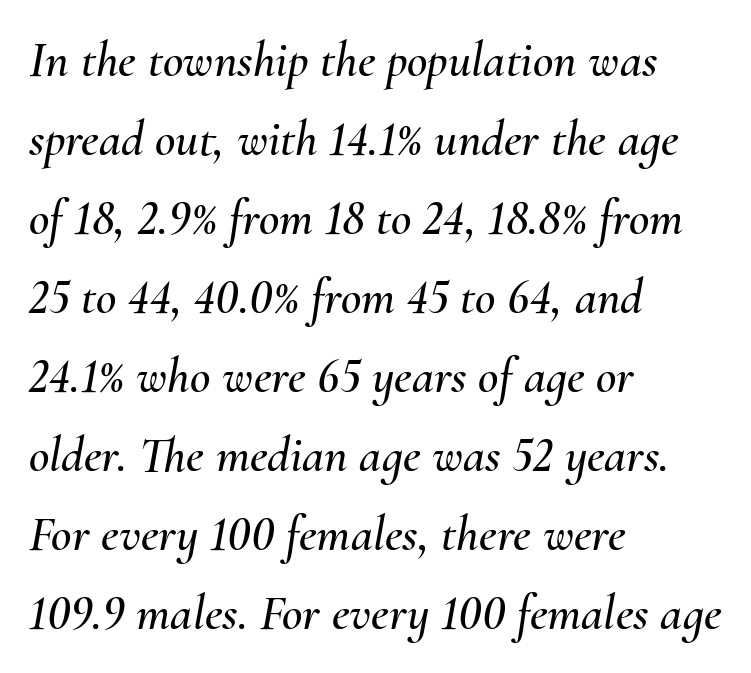
{"italic": "yes", "lean": "right", "slant_degrees": 10, "width": "normal", "stroke_contrast": "medium", "x_height": "small", "monospaced": "no", "underline": "no", "align": "left", "line_spacing": "normal", "line_spacing_ratio": 1.58, "letter_spacing": "normal", "letter_spacing_em": 0.0, "glyph_px": 50}
